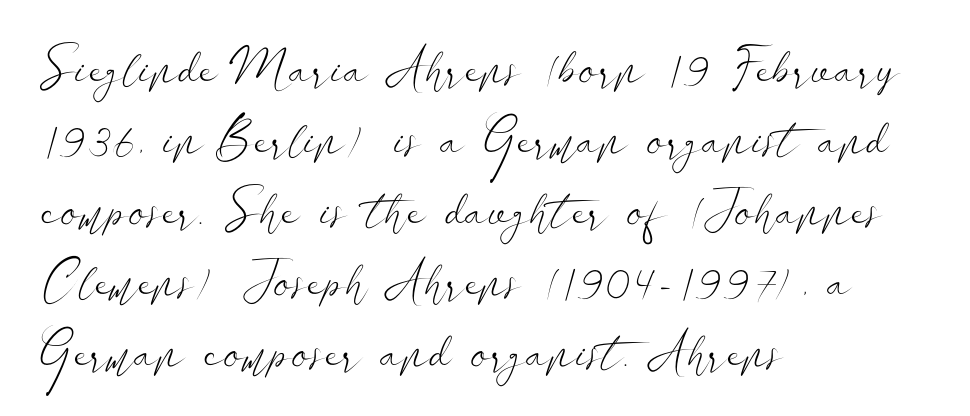
Q: Is the text bold? A: No.
Q: Is the text italic (slanted)? A: Yes.
Q: Is the typeface a serif or a sans-serif typeface? A: Sans-serif.
Q: Is the text underlined? A: No.
Q: How is the paragraph aligned? A: Left-aligned.
Q: Is the spacing between letters normal or unusually wide? A: Normal.
Q: Is the spacing between lines tight, normal or loose? A: Normal.
Q: Width (condensed, normal, or wide)? A: Wide.
Q: Stroke contrast? A: Low.
Q: x-height? A: Small.
Q: Monospaced? A: No.
